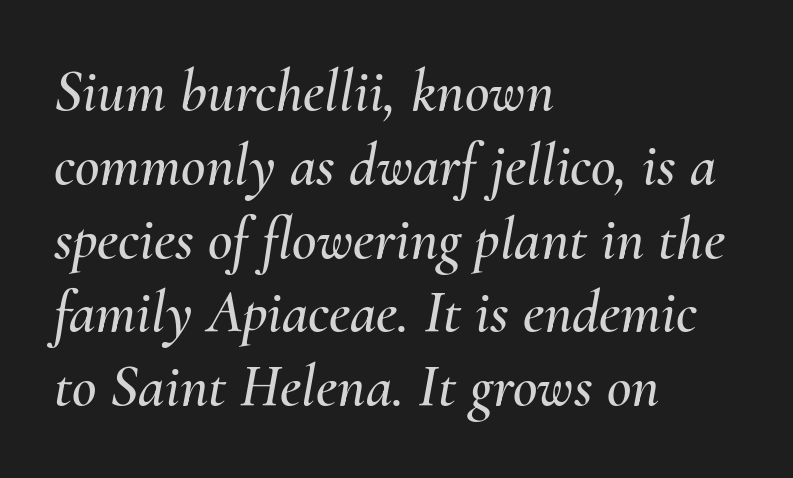
Q: Is the text italic (slanted)? A: Yes, it leans right by about 10 degrees.
Q: Is the text underlined? A: No.
Q: How is the paragraph aligned? A: Left-aligned.
Q: Is the spacing between letters normal or unusually wide? A: Normal.
Q: Width (condensed, normal, or wide)? A: Normal.
Q: Stroke contrast? A: Medium.
Q: x-height? A: Small.
Q: Monospaced? A: No.
